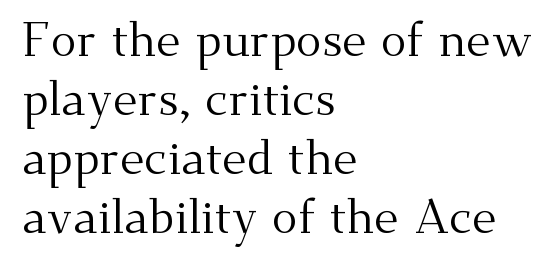
Type style note: has serifs. What stands out about the letter spacing? Nothing — it is the standard amount. The typesetter chose a ragged-right arrangement here. Honestly, there is no underline to notice here at all. No italicization has been applied; the sample stays upright. Ink coverage per letter is moderate at most.
